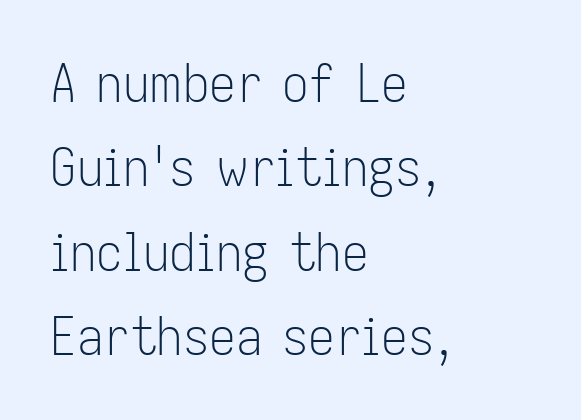
{"serif": "no", "italic": "no", "bold": "no", "weight": "light", "width": "condensed", "stroke_contrast": "low", "x_height": "medium", "monospaced": "no", "underline": "no", "align": "left", "line_spacing": "normal", "line_spacing_ratio": 1.59, "letter_spacing": "normal", "letter_spacing_em": 0.0, "glyph_px": 53}
